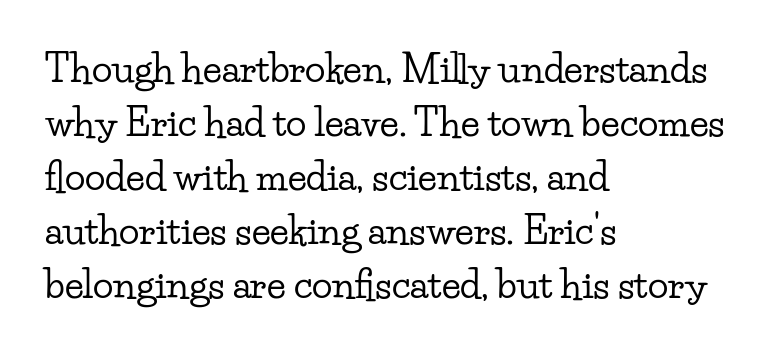
{"serif": "yes", "italic": "no", "width": "wide", "stroke_contrast": "low", "x_height": "small", "monospaced": "no", "underline": "no", "align": "left", "line_spacing": "normal", "line_spacing_ratio": 1.42, "letter_spacing": "normal", "letter_spacing_em": 0.0, "glyph_px": 38}
